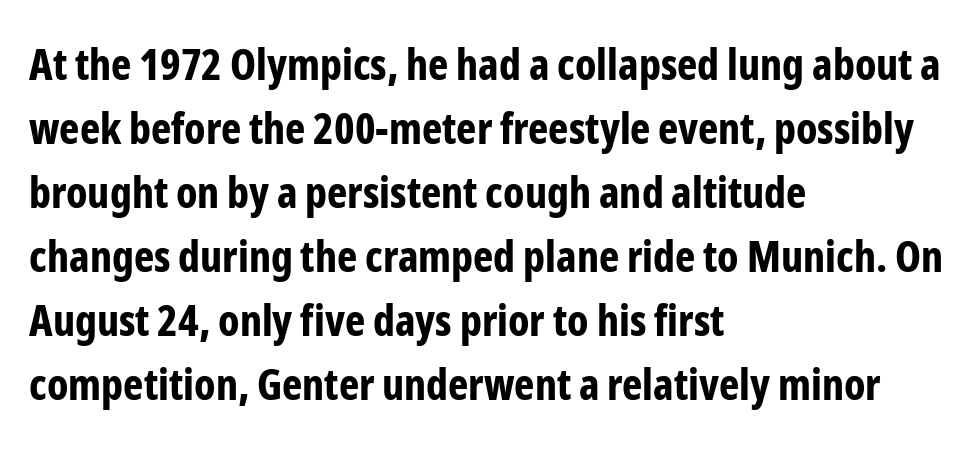
Spacing verdict: proportional, widths tailored to each character. The line texture is even and compact thanks to regular tracking. Heft: maximum for text — a bold. The typeface chosen for these lines omits serifs. The rag falls on the right side of this text block.
